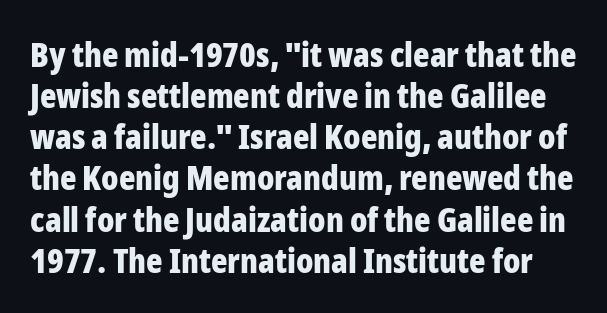
Q: Is the text bold? A: Yes.
Q: Is the text italic (slanted)? A: No, it is upright.
Q: Is the typeface a serif or a sans-serif typeface? A: Sans-serif.
Q: Is the text underlined? A: No.
Q: Is the spacing between letters normal or unusually wide? A: Normal.
Q: Width (condensed, normal, or wide)? A: Condensed.
Q: Stroke contrast? A: Low.
Q: x-height? A: Medium.
Q: Monospaced? A: No.
